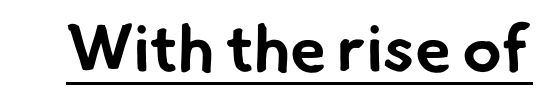
Q: Is the text bold? A: Yes.
Q: Is the typeface a serif or a sans-serif typeface? A: Sans-serif.
Q: Is the text underlined? A: Yes.
Q: Is the spacing between letters normal or unusually wide? A: Normal.
Q: Width (condensed, normal, or wide)? A: Normal.
Q: Stroke contrast? A: Low.
Q: x-height? A: Small.
Q: Monospaced? A: No.
